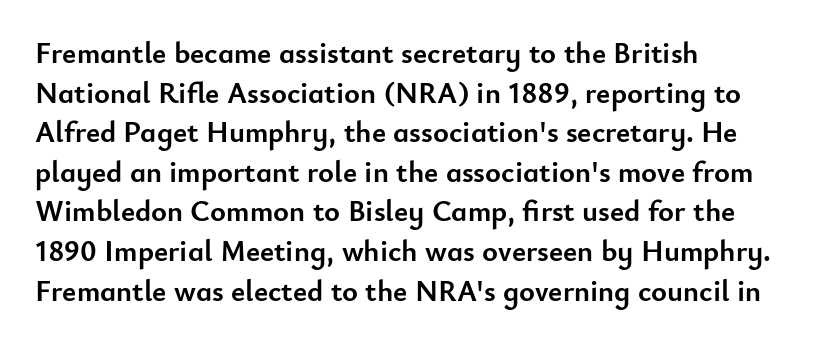
The image shows 30 px semibold sans-serif type, upright; set left-aligned, normal line spacing (1.32x), normal letter spacing, not underlined; low stroke contrast and a small x-height.
